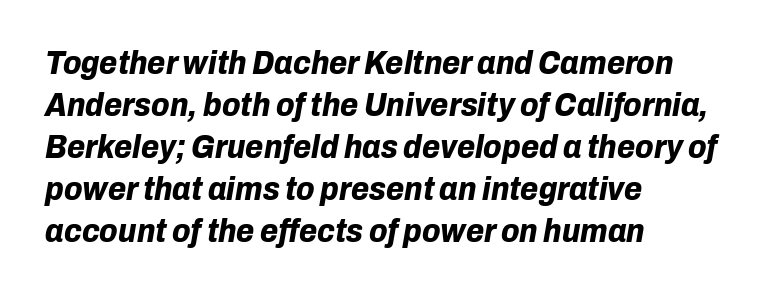
The image shows 33 px bold type, italic (leaning right); set left-aligned, normal line spacing (1.27x), normal letter spacing, not underlined; low stroke contrast and a medium x-height.
